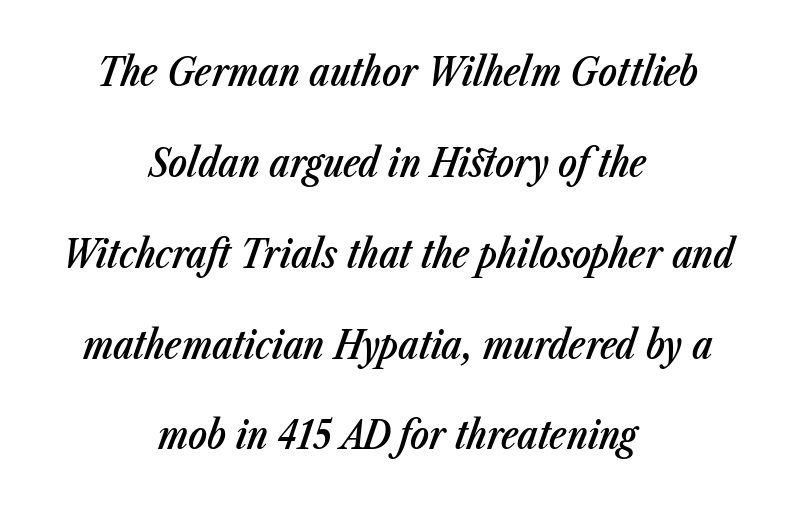
{"italic": "yes", "lean": "right", "slant_degrees": 23, "bold": "semi", "weight": "semibold", "width": "condensed", "stroke_contrast": "low", "x_height": "medium", "monospaced": "no", "underline": "no", "align": "center", "line_spacing": "loose", "line_spacing_ratio": 2.33, "letter_spacing": "normal", "letter_spacing_em": 0.0, "glyph_px": 39}
